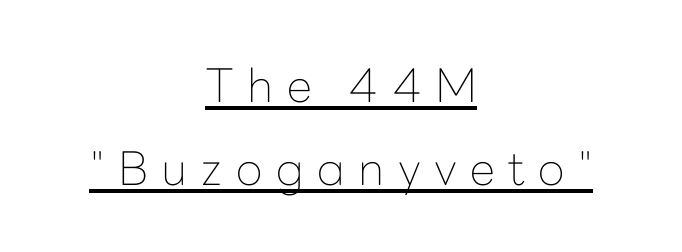
The paragraph has two soft edges and a firm central axis. The type family on display is of the sans-serif kind. These lines were composed using upright roman letters. These characters rest on top of a visible drawn line.
